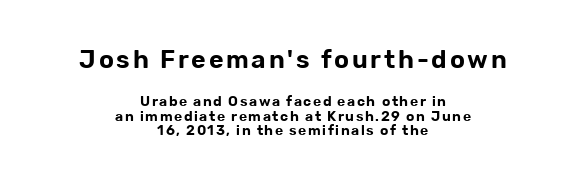
Style check: upright. Bigger letters appear in the top chunk; the bottom chunk is reduced. What's the leading like? Squeezed, with rows nearly overlapping. Leftover space on each line is divided equally before and after the words. The gap between lines stays unmarked.
